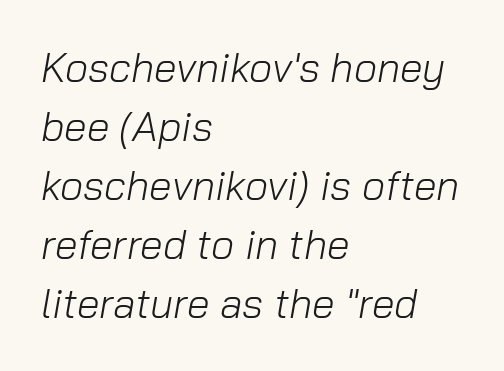
Q: Is the text bold? A: No.
Q: Is the text italic (slanted)? A: Yes, it leans right by about 10 degrees.
Q: Is the text underlined? A: No.
Q: How is the paragraph aligned? A: Left-aligned.
Q: Is the spacing between letters normal or unusually wide? A: Normal.
Q: Is the spacing between lines tight, normal or loose? A: Normal.
Q: Width (condensed, normal, or wide)? A: Normal.
Q: Stroke contrast? A: Low.
Q: x-height? A: Medium.
Q: Monospaced? A: No.
